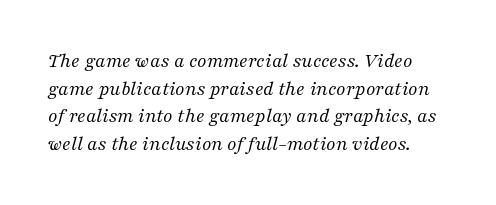
Q: Is the text bold? A: No.
Q: Is the text italic (slanted)? A: Yes, it leans right by about 16 degrees.
Q: Is the text underlined? A: No.
Q: Is the spacing between letters normal or unusually wide? A: Normal.
Q: Is the spacing between lines tight, normal or loose? A: Normal.
